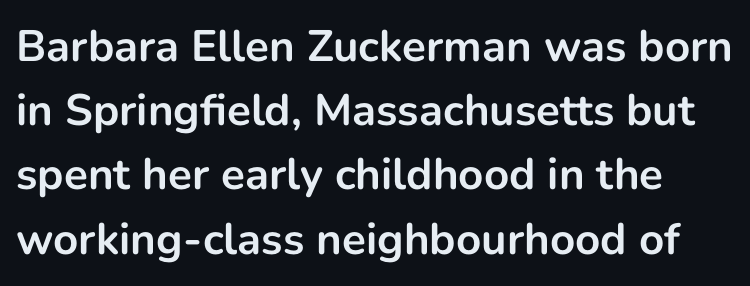
Q: Is the text bold? A: Yes.
Q: Is the text italic (slanted)? A: No, it is upright.
Q: Is the typeface a serif or a sans-serif typeface? A: Sans-serif.
Q: Is the text underlined? A: No.
Q: Is the spacing between letters normal or unusually wide? A: Normal.
Q: Is the spacing between lines tight, normal or loose? A: Normal.
Q: Width (condensed, normal, or wide)? A: Normal.
Q: Stroke contrast? A: Low.
Q: x-height? A: Medium.
Q: Monospaced? A: No.
